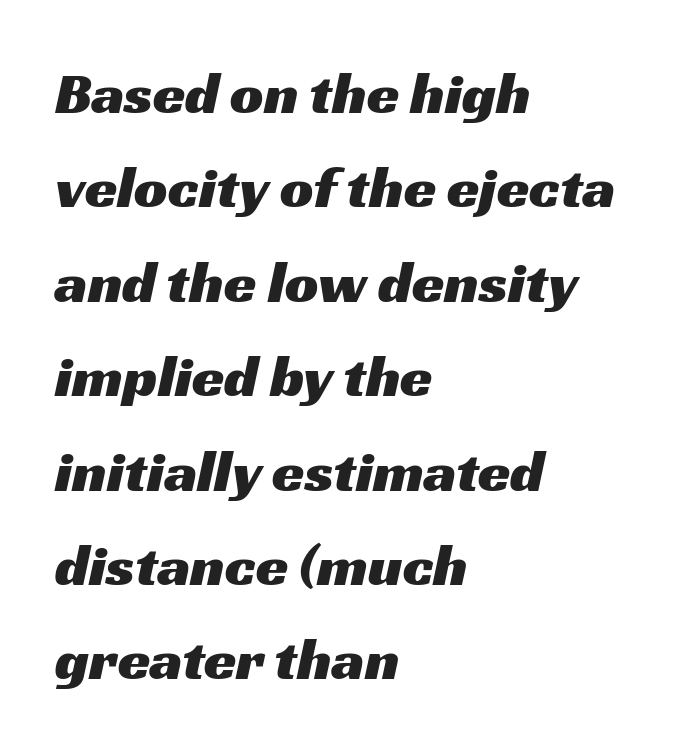
The image shows 59 px wide sans-serif type; set left-aligned, normal line spacing (1.6x), normal letter spacing, not underlined; medium stroke contrast and a medium x-height.
